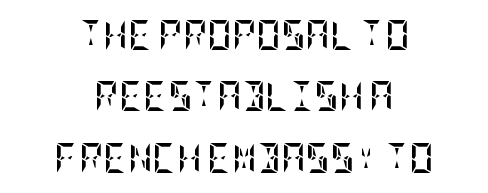
Leading is clearly above the norm, producing a sparse column. The lines are quadded center. The lettering holds an erect, upright posture throughout. Compared with typical body copy, the letter spacing here is the same. Thick stems and heavy bowls — unmistakably bold.
